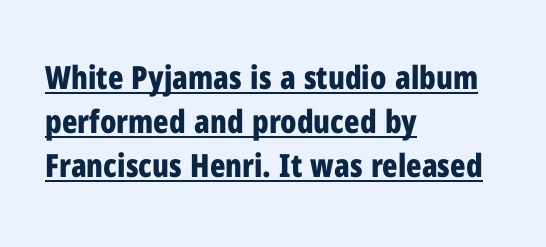
Q: Is the text bold? A: Yes.
Q: Is the text italic (slanted)? A: No, it is upright.
Q: Is the typeface a serif or a sans-serif typeface? A: Sans-serif.
Q: Is the text underlined? A: Yes.
Q: How is the paragraph aligned? A: Left-aligned.
Q: Is the spacing between letters normal or unusually wide? A: Normal.
Q: Is the spacing between lines tight, normal or loose? A: Normal.
Q: Width (condensed, normal, or wide)? A: Condensed.
Q: Stroke contrast? A: Low.
Q: x-height? A: Medium.
Q: Monospaced? A: No.
